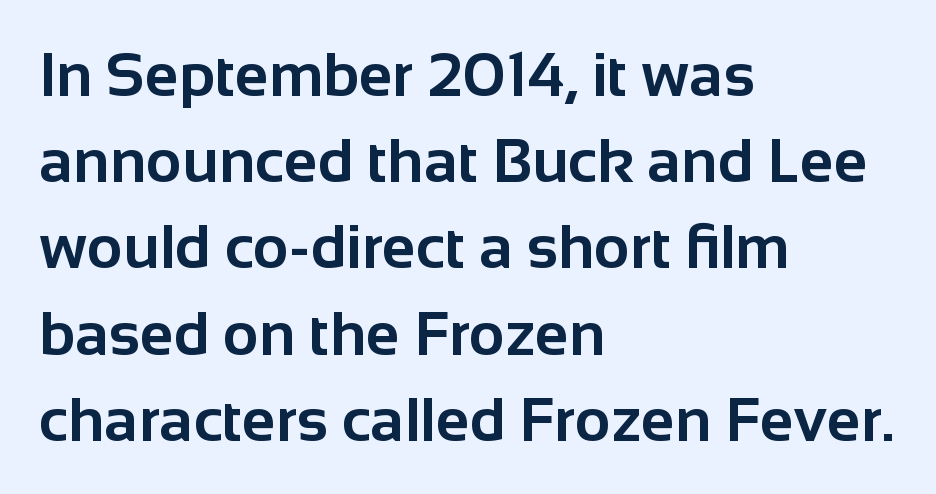
The image shows 62 px bold sans-serif type, upright; set left-aligned, normal line spacing (1.39x), normal letter spacing, not underlined; low stroke contrast and a medium x-height.
